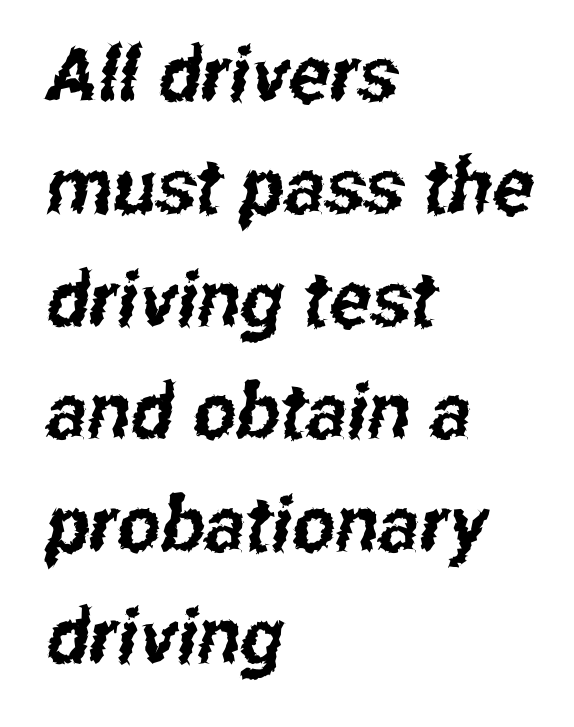
{"serif": "no", "width": "condensed", "stroke_contrast": "low", "x_height": "medium", "monospaced": "no", "underline": "no", "align": "left", "line_spacing": "normal", "line_spacing_ratio": 1.46, "letter_spacing": "normal", "letter_spacing_em": 0.0, "glyph_px": 77}
